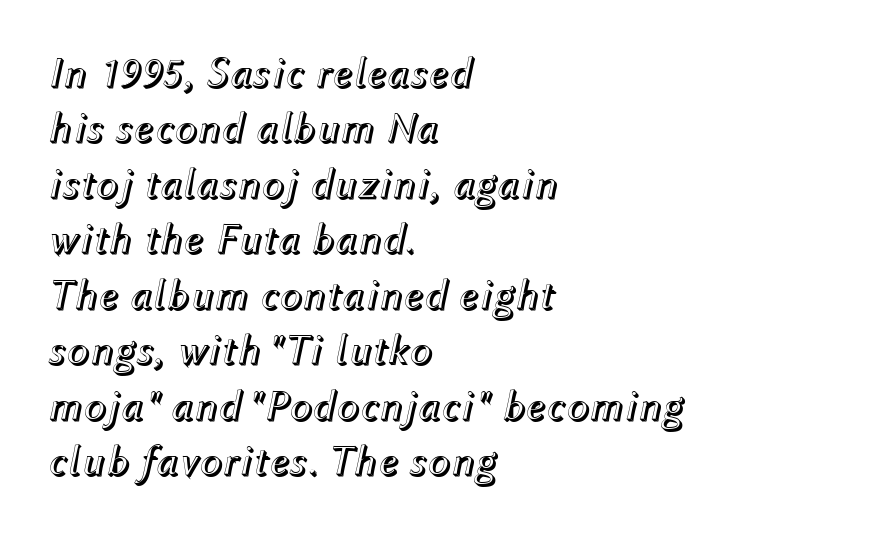
The rendering uses a moderate line-height, typical for paragraphs. Does extra space separate the letters? No, they use regular spacing. Honestly, there is no underline to notice here at all. Each line starts at the same left margin while the right side varies. Characters are canted at an angle relative to the baseline's perpendicular. Each letter keeps its own natural width here, so spacing adapts to shape.
